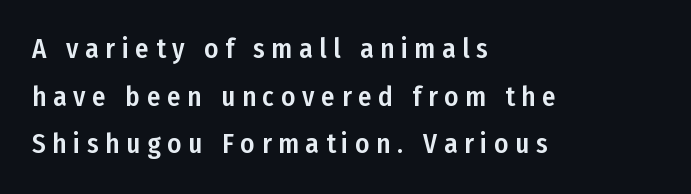
The image shows 27 px text type, upright; set left-aligned, line spacing 1.76x, unusually wide letter spacing (+0.25 em), not underlined.
